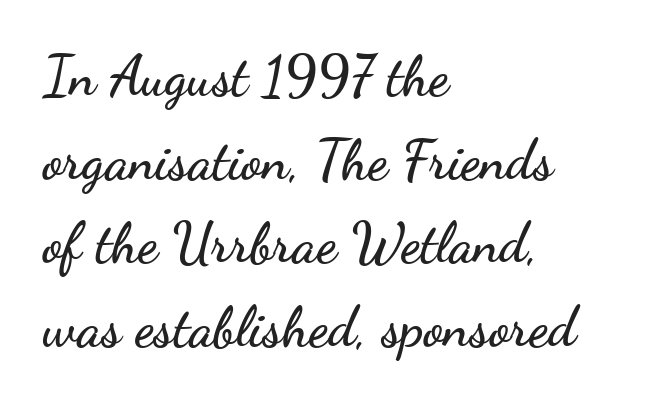
The image shows 55 px wide sans-serif type; set left-aligned, normal line spacing (1.52x), normal letter spacing, not underlined; low stroke contrast and a small x-height.
